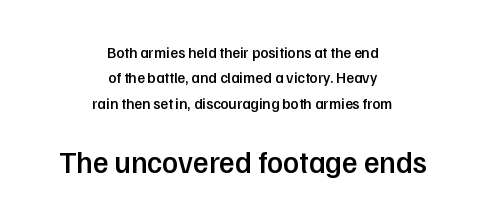
{"serif": "no", "italic": "no", "bold": "semi", "weight": "semibold", "width": "normal", "stroke_contrast": "low", "x_height": "medium", "monospaced": "no", "underline": "no", "align": "center", "line_spacing": "normal", "line_spacing_ratio": 1.69, "letter_spacing": "normal", "letter_spacing_em": 0.0, "larger_block": "second", "size_ratio": 2.0, "glyph_px": 30}
